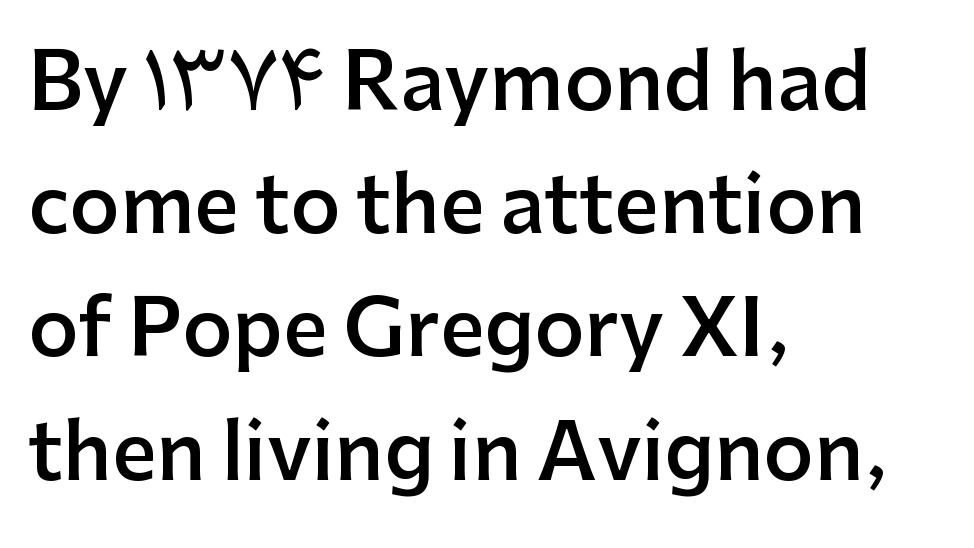
{"serif": "no", "italic": "no", "bold": "semi", "weight": "semibold", "width": "normal", "stroke_contrast": "low", "x_height": "medium", "monospaced": "no", "underline": "no", "align": "left", "line_spacing": "normal", "line_spacing_ratio": 1.58, "letter_spacing": "normal", "letter_spacing_em": 0.0, "glyph_px": 78}
